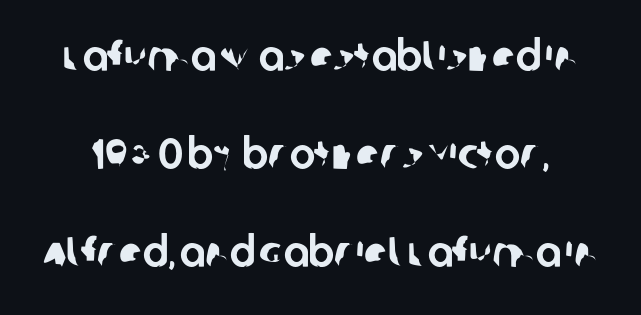
{"serif": "no", "width": "normal", "stroke_contrast": "low", "x_height": "large", "monospaced": "no", "underline": "no", "line_spacing": "loose", "line_spacing_ratio": 2.28, "letter_spacing": "normal", "letter_spacing_em": 0.0, "glyph_px": 43}
